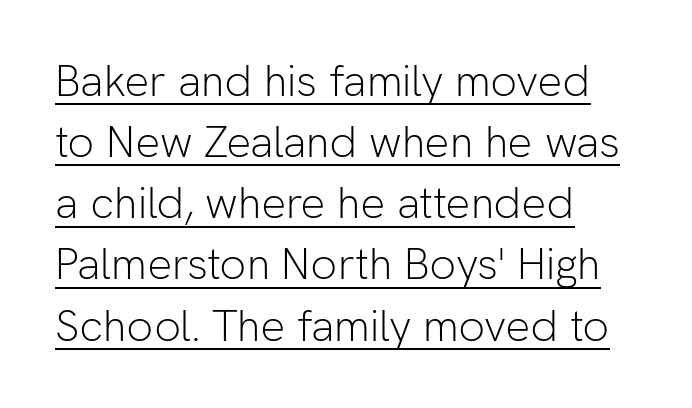
These lines are set flush left with a ragged right edge. Here the designer chose a conventional face with non-uniform glyph widths. The passage shown is underscored from start to finish. No extra tracking has been applied to these lines. Type style note: lacks serifs. The block of text has a typical density, with ordinary space between rows.
